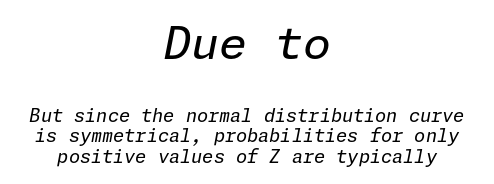
{"italic": "yes", "lean": "right", "slant_degrees": 11, "bold": "no", "weight": "regular", "width": "normal", "stroke_contrast": "low", "x_height": "medium", "underline": "no", "align": "center", "line_spacing": "tight", "line_spacing_ratio": 1.15, "letter_spacing": "normal", "letter_spacing_em": 0.0, "larger_block": "first", "size_ratio": 2.5, "glyph_px": 45}
